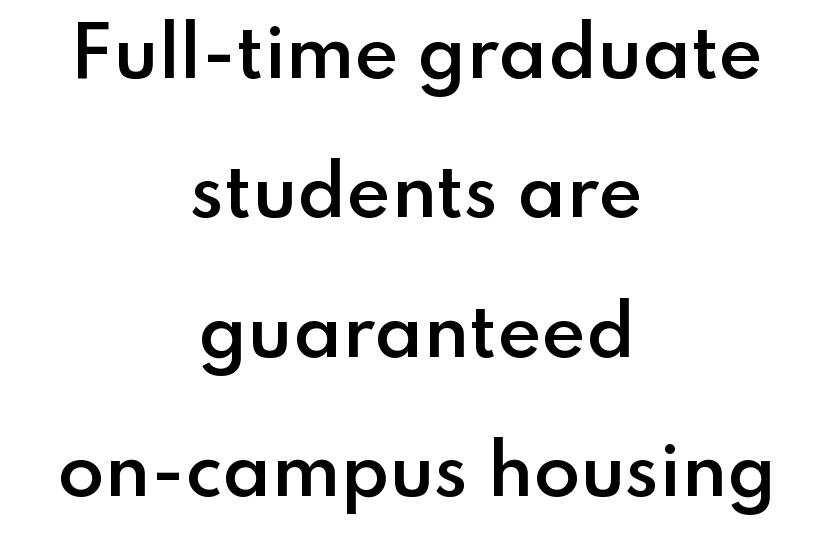
Q: Is the text bold? A: Semi-bold.
Q: Is the text italic (slanted)? A: No, it is upright.
Q: Is the typeface a serif or a sans-serif typeface? A: Sans-serif.
Q: Is the text underlined? A: No.
Q: How is the paragraph aligned? A: Centered.
Q: Is the spacing between letters normal or unusually wide? A: Normal.
Q: Is the spacing between lines tight, normal or loose? A: Loose.
Q: Width (condensed, normal, or wide)? A: Normal.
Q: Stroke contrast? A: Low.
Q: x-height? A: Small.
Q: Monospaced? A: No.
